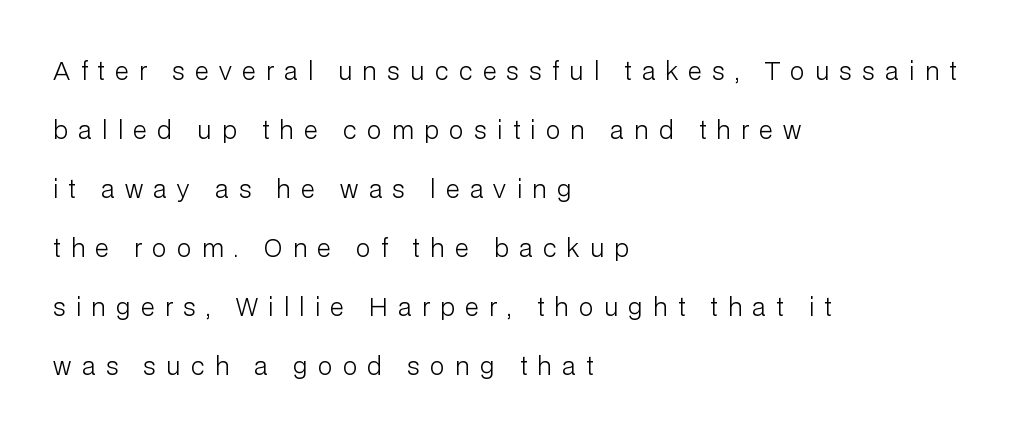
The image shows 24 px text type, upright; set left-aligned, loose line spacing (2.46x), unusually wide letter spacing (+0.44 em), not underlined.
